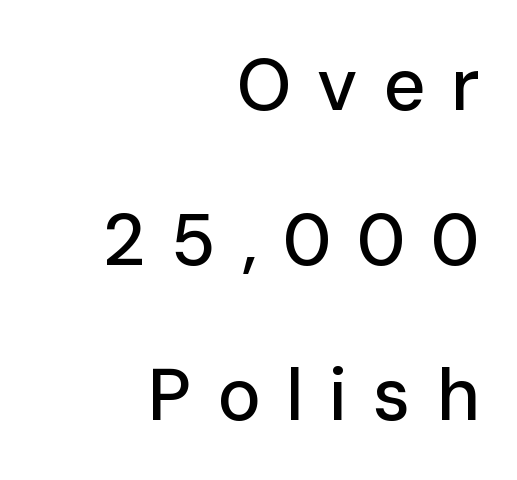
Q: Is the text italic (slanted)? A: No, it is upright.
Q: Is the typeface a serif or a sans-serif typeface? A: Sans-serif.
Q: Is the text underlined? A: No.
Q: How is the paragraph aligned? A: Right-aligned.
Q: Is the spacing between letters normal or unusually wide? A: Unusually wide.
Q: Is the spacing between lines tight, normal or loose? A: Loose.
Q: Width (condensed, normal, or wide)? A: Normal.
Q: Stroke contrast? A: Low.
Q: x-height? A: Medium.
Q: Monospaced? A: No.
